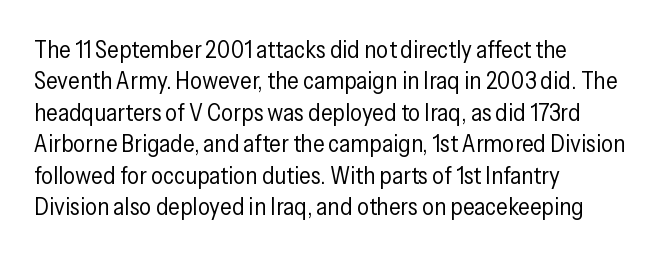
The image shows 24 px text type, upright; set left-aligned, normal line spacing (1.31x), normal letter spacing, not underlined.
